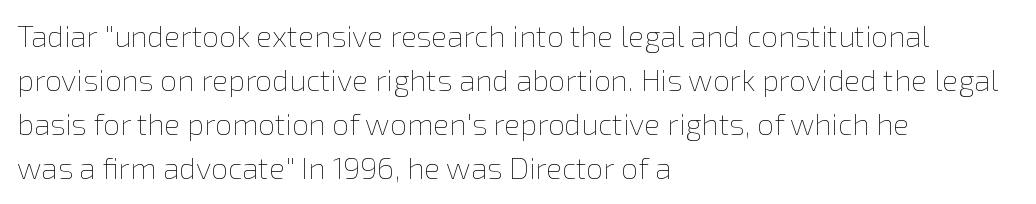
The image shows 30 px thin type, upright; set left-aligned, normal line spacing (1.47x), normal letter spacing, not underlined; low stroke contrast and a medium x-height.
